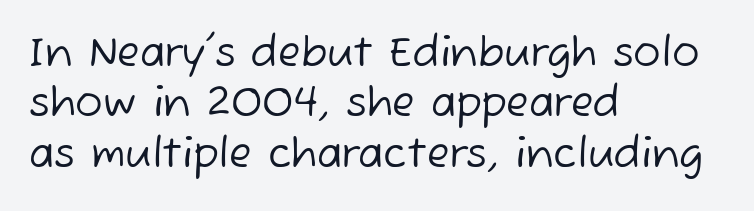
You can tell from the bare stems that sans-serif type was used. Honestly, there is no underline to notice here at all. Casual observation: everything's shoved over to the left. Observe the ordinary spacing: letters are neighbours, not strangers. This sample has the flowing, uneven cadence of proportional lettering.
